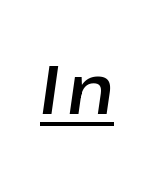
Q: Is the text italic (slanted)? A: Yes, it leans right by about 8 degrees.
Q: Is the text underlined? A: Yes.
Q: Width (condensed, normal, or wide)? A: Normal.
Q: Stroke contrast? A: Low.
Q: x-height? A: Medium.
Q: Monospaced? A: No.
